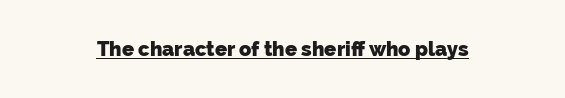
The image shows 20 px bold type; set normal letter spacing, underlined.
